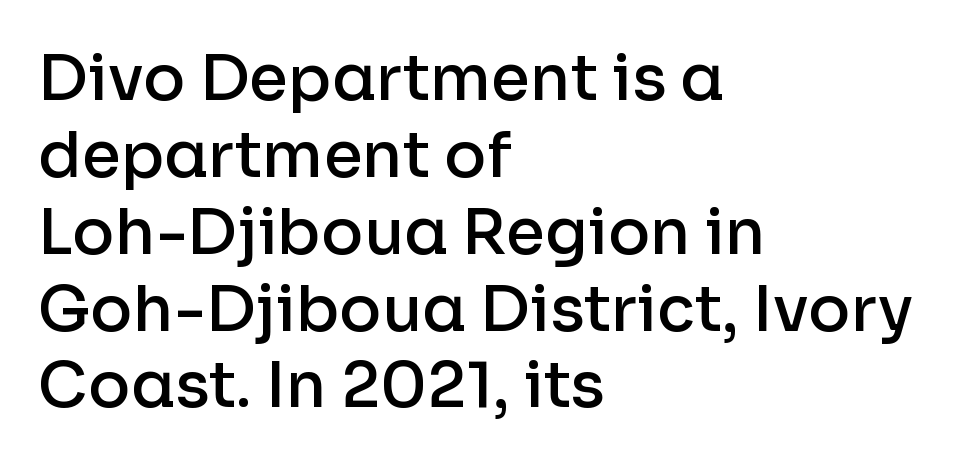
The image shows 63 px semibold sans-serif type, upright; set left-aligned, line spacing 1.22x, normal letter spacing, not underlined; low stroke contrast and a medium x-height.
